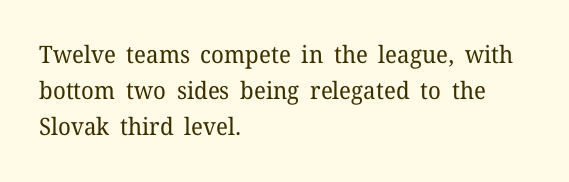
The image shows 24 px text type, upright; set left-aligned, normal line spacing (1.5x), normal letter spacing, not underlined.
